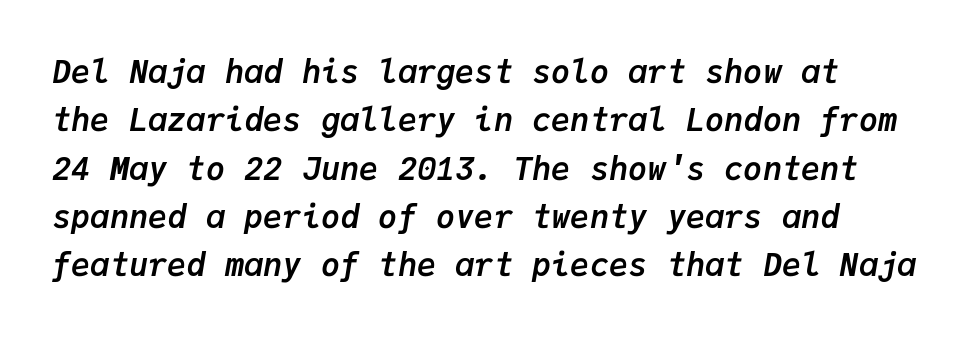
The image shows 32 px semibold type, italic (leaning right), monospaced; set normal line spacing (1.51x), normal letter spacing, not underlined; low stroke contrast and a medium x-height.
